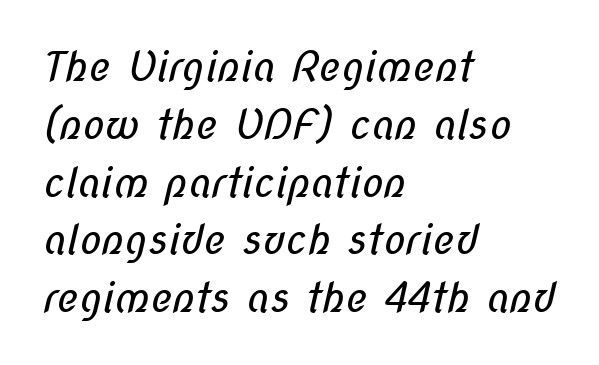
The paragraph has a hard left edge and a soft right edge. These lines are rendered in a variable-pitch font. This sample keeps an unexceptional amount of space between lines. The letters carry no serifs — their stems end cleanly without finishing strokes. Letters have the restrained weight of plain body copy at most.
